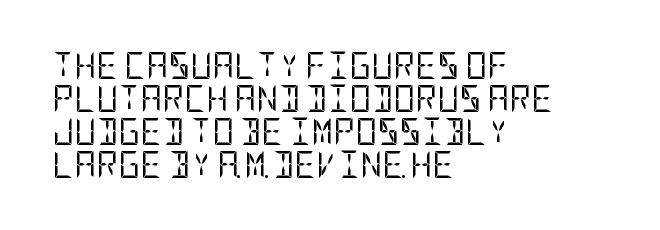
Q: Is the text bold? A: No.
Q: Is the text italic (slanted)? A: No, it is upright.
Q: Is the text underlined? A: No.
Q: How is the paragraph aligned? A: Left-aligned.
Q: Is the spacing between letters normal or unusually wide? A: Normal.
